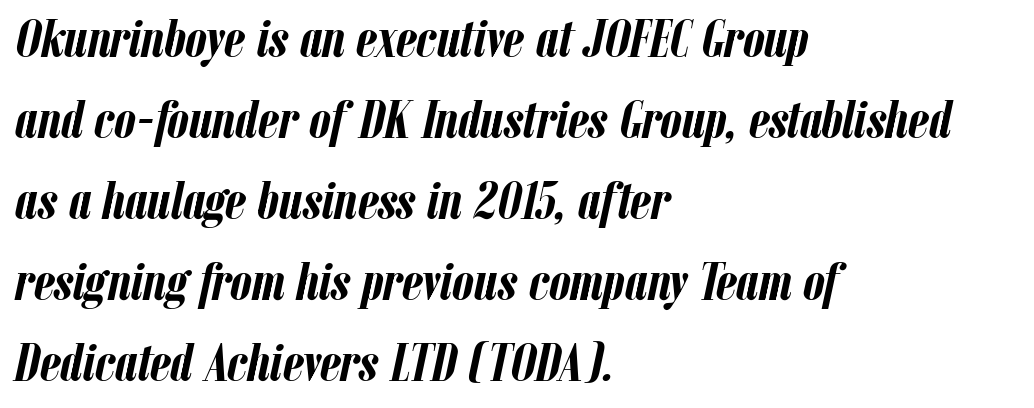
The image shows 54 px semibold, condensed type, italic (leaning right); set left-aligned, normal line spacing (1.5x), normal letter spacing, not underlined; low stroke contrast and a medium x-height.
